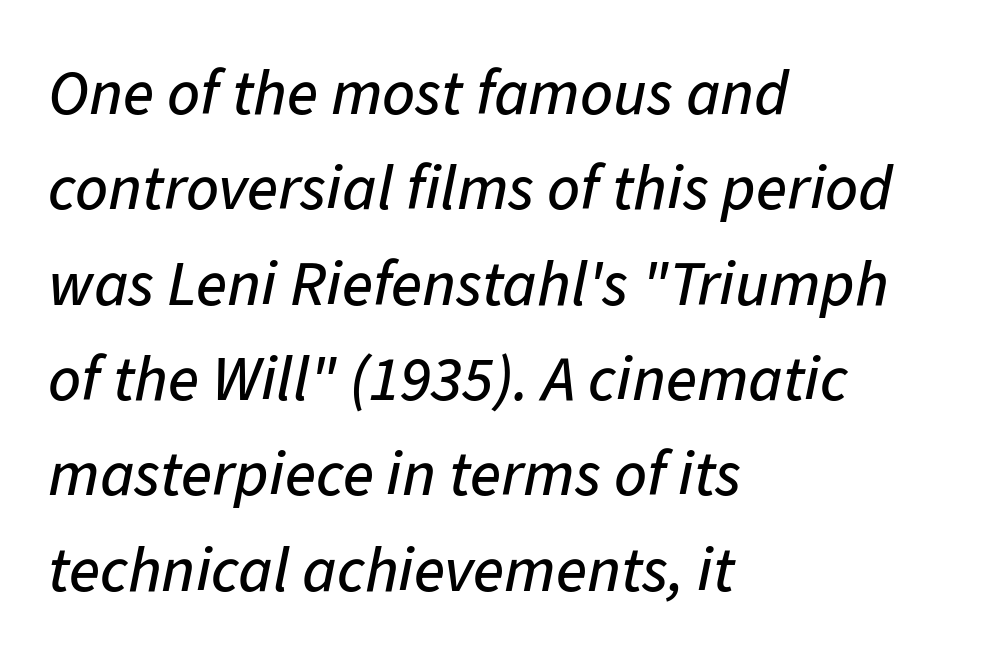
Q: Is the text italic (slanted)? A: Yes, it leans right by about 11 degrees.
Q: Is the text underlined? A: No.
Q: How is the paragraph aligned? A: Left-aligned.
Q: Is the spacing between letters normal or unusually wide? A: Normal.
Q: Is the spacing between lines tight, normal or loose? A: Normal.
Q: Width (condensed, normal, or wide)? A: Normal.
Q: Stroke contrast? A: Low.
Q: x-height? A: Medium.
Q: Monospaced? A: No.
